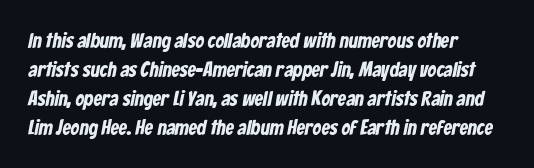
{"underline": "no", "line_spacing": "normal", "line_spacing_ratio": 1.38, "letter_spacing": "normal", "letter_spacing_em": 0.0, "glyph_px": 21}
